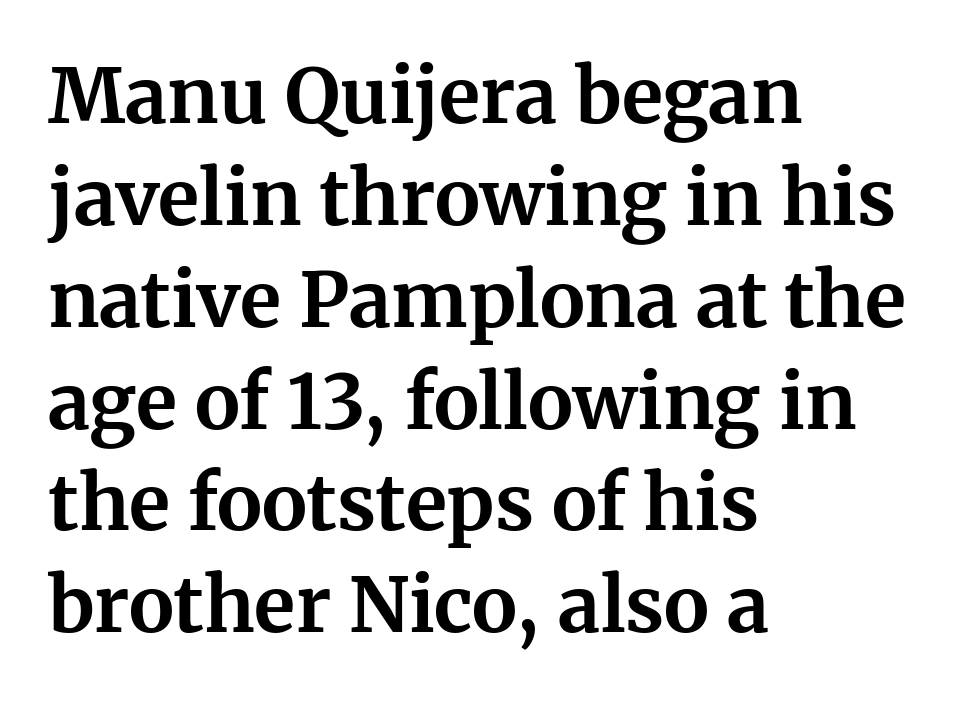
Q: Is the text bold? A: Yes.
Q: Is the text italic (slanted)? A: No, it is upright.
Q: Is the typeface a serif or a sans-serif typeface? A: Serif.
Q: Is the text underlined? A: No.
Q: How is the paragraph aligned? A: Left-aligned.
Q: Is the spacing between letters normal or unusually wide? A: Normal.
Q: Is the spacing between lines tight, normal or loose? A: Normal.
Q: Width (condensed, normal, or wide)? A: Normal.
Q: Stroke contrast? A: Medium.
Q: x-height? A: Medium.
Q: Monospaced? A: No.
